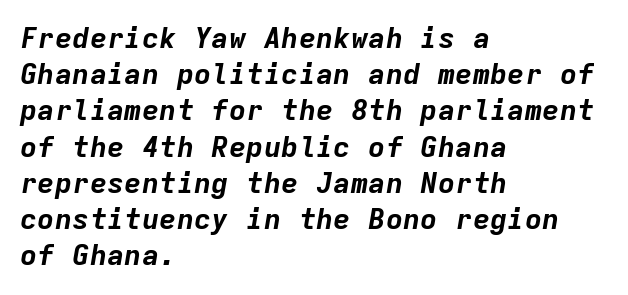
{"italic": "yes", "lean": "right", "slant_degrees": 9, "bold": "yes", "weight": "bold", "width": "normal", "stroke_contrast": "low", "x_height": "medium", "monospaced": "yes", "underline": "no", "align": "left", "line_spacing": "normal", "line_spacing_ratio": 1.25, "letter_spacing": "normal", "letter_spacing_em": 0.0, "glyph_px": 29}
